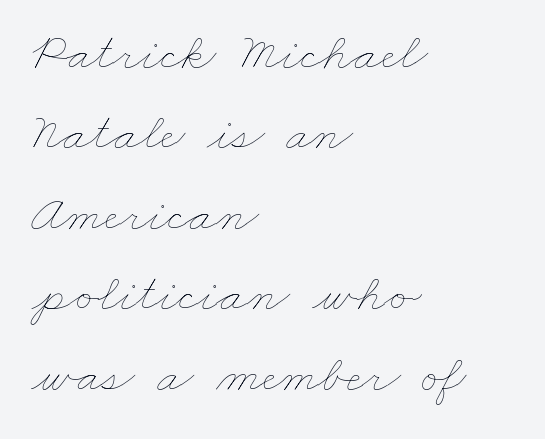
The lines are quadded left. Varying glyph widths throughout — classic text-font behaviour. The typeface has the unassuming heft of standard copy or less. A bare baseline throughout the passage. The face used here is rendered with its standard letterfit.
